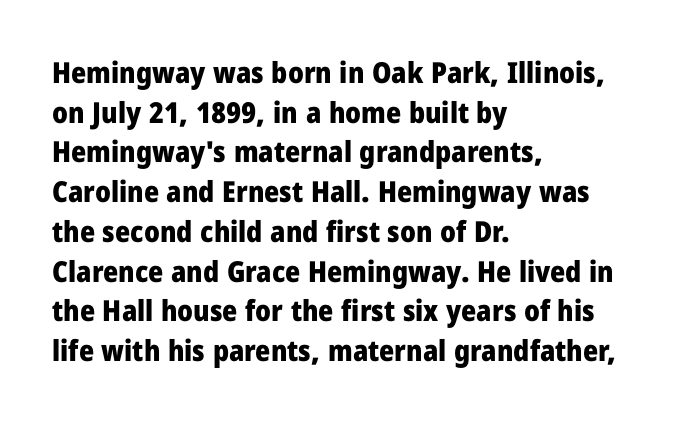
Quick note: not italic, upright. Between one letter and the next there's only the usual sliver of space. The zone under the glyphs is completely vacant. Students, this is bold: see how much ink each stroke carries. This sample has the flowing, uneven cadence of proportional lettering. Whoever set this chose a conventional vertical rhythm.
